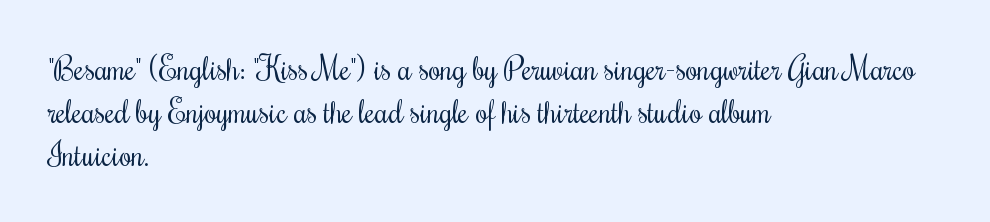
The lines in this sample share a left origin and differ only in where they stop. Underline: absent. Baseline-to-baseline distance is the conventional proportion of letter height. How are the letters spaced? Ordinarily, with no added tracking.
